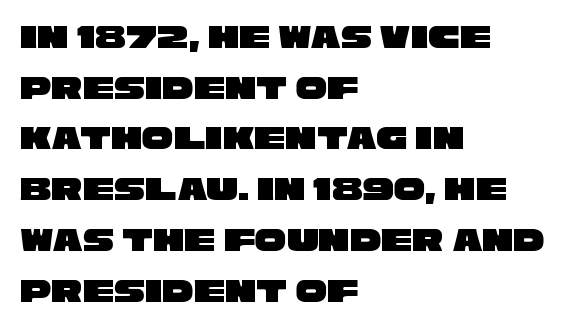
{"serif": "no", "width": "wide", "stroke_contrast": "low", "x_height": "large", "monospaced": "no", "underline": "no", "align": "left", "line_spacing": "normal", "line_spacing_ratio": 1.45, "letter_spacing": "normal", "letter_spacing_em": 0.0, "glyph_px": 35}
